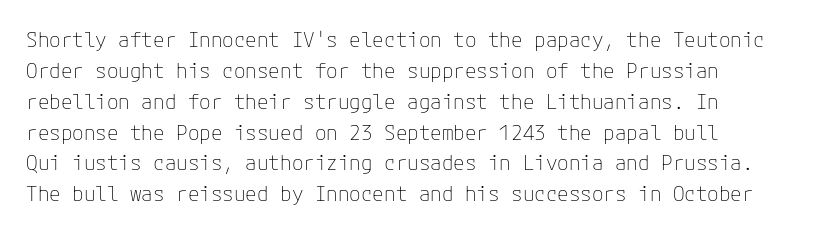
The image shows 21 px text type, upright; set normal line spacing (1.47x), normal letter spacing, not underlined.
